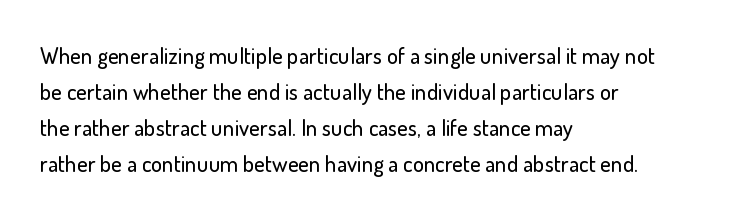
Q: Is the text italic (slanted)? A: No, it is upright.
Q: Is the text underlined? A: No.
Q: How is the paragraph aligned? A: Left-aligned.
Q: Is the spacing between letters normal or unusually wide? A: Normal.
Q: Is the spacing between lines tight, normal or loose? A: Normal.
